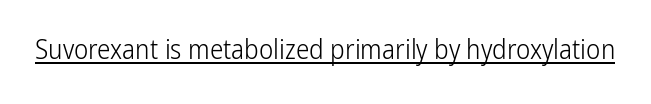
Q: Is the text bold? A: No.
Q: Is the text italic (slanted)? A: No, it is upright.
Q: Is the text underlined? A: Yes.
Q: Is the spacing between letters normal or unusually wide? A: Normal.
